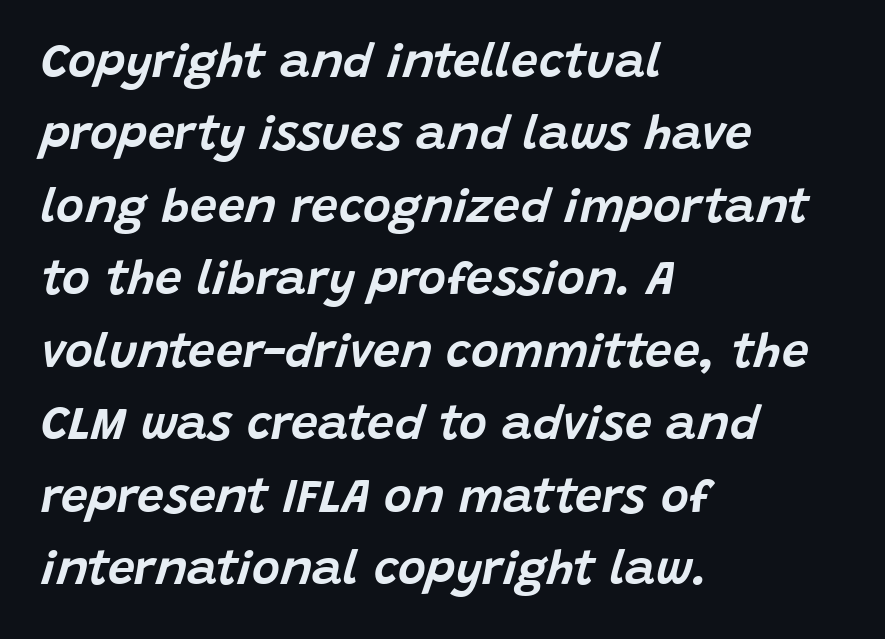
The image shows 48 px text type, italic (leaning right); set left-aligned, normal line spacing (1.51x), normal letter spacing, not underlined; low stroke contrast and a large x-height.
